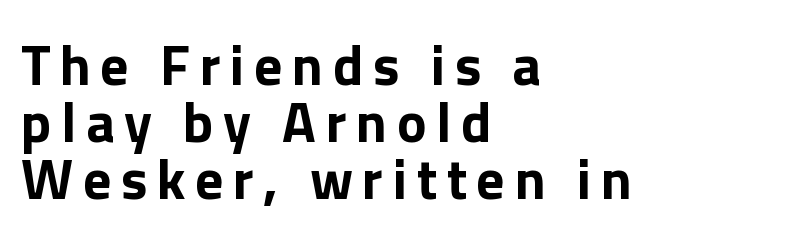
{"serif": "no", "italic": "no", "bold": "yes", "weight": "bold", "width": "normal", "x_height": "medium", "monospaced": "no", "underline": "no", "align": "left", "line_spacing": "tight", "line_spacing_ratio": 1.02, "glyph_px": 56}
